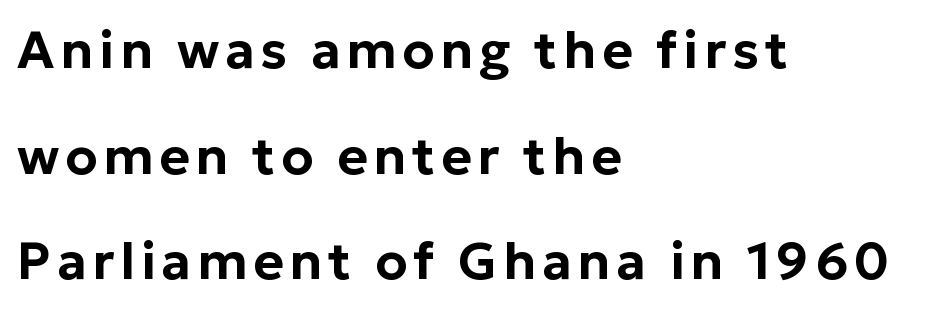
Is this a sans? Yes — the strokes have no serifs. The lines are spread far apart with generous leading. Do the characters align in a grid? No, the font is proportional. Where is the straight margin? On the left.
